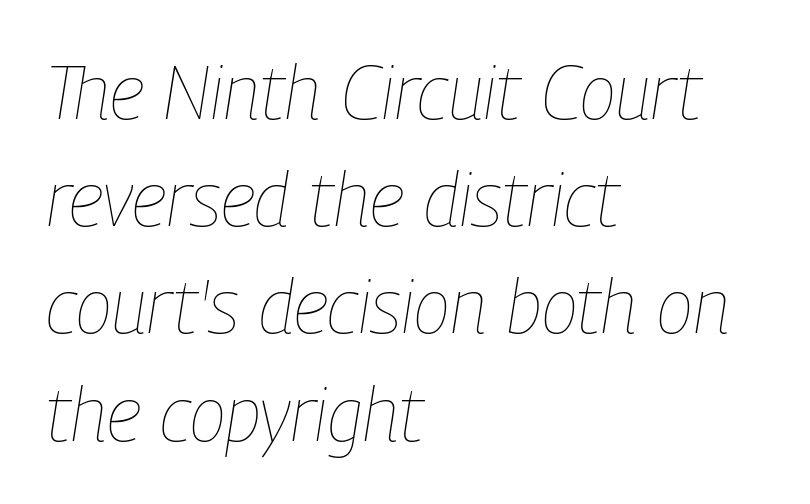
{"italic": "yes", "lean": "right", "slant_degrees": 9, "bold": "no", "weight": "thin", "width": "condensed", "stroke_contrast": "low", "x_height": "medium", "monospaced": "no", "underline": "no", "align": "left", "line_spacing": "normal", "line_spacing_ratio": 1.43, "letter_spacing": "normal", "letter_spacing_em": 0.0, "glyph_px": 75}
